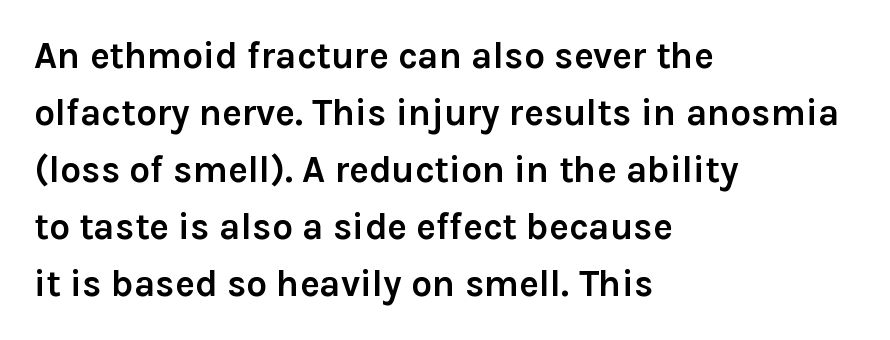
The rendering uses natural spacing where letterforms have individual widths. Honestly, there is no underline to notice here at all. Every character sits straight up, as roman type does. Note: no serifs on the glyphs. If you drew a ruler down the left edge, every line would touch it.
